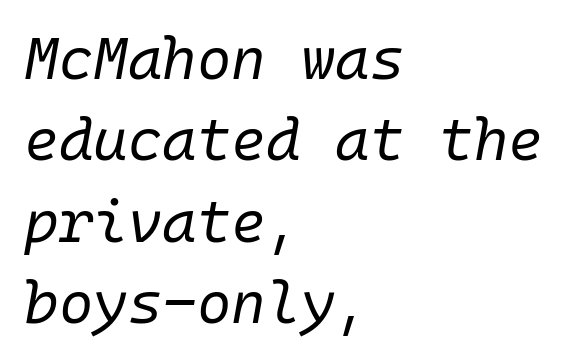
{"italic": "yes", "lean": "right", "slant_degrees": 10, "bold": "no", "weight": "regular", "width": "normal", "stroke_contrast": "low", "x_height": "medium", "underline": "no", "align": "left", "line_spacing": "normal", "line_spacing_ratio": 1.38, "letter_spacing": "normal", "letter_spacing_em": 0.0, "glyph_px": 59}
